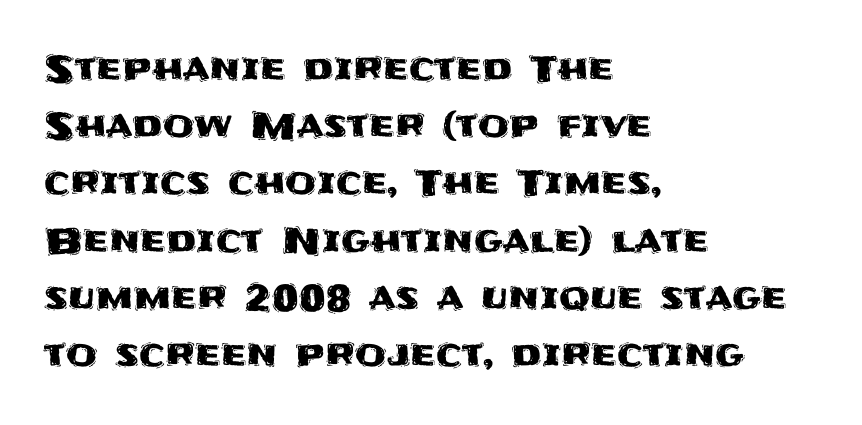
{"serif": "no", "italic": "no", "width": "normal", "stroke_contrast": "medium", "x_height": "large", "monospaced": "no", "underline": "no", "align": "left", "line_spacing": "normal", "line_spacing_ratio": 1.59, "letter_spacing": "normal", "letter_spacing_em": 0.0, "glyph_px": 36}
